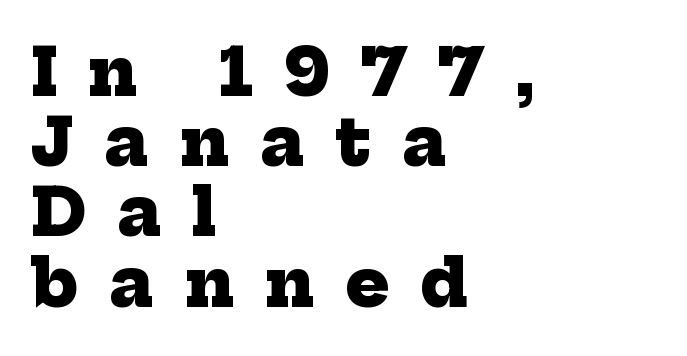
The image shows 65 px heavy serif type; set left-aligned, tight line spacing (1.08x), unusually wide letter spacing (+0.48 em), not underlined; low stroke contrast and a medium x-height.
